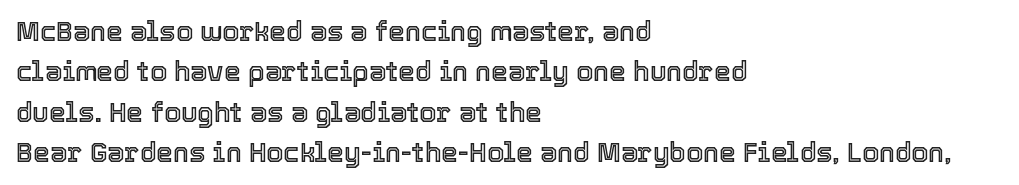
Q: Is the text italic (slanted)? A: No, it is upright.
Q: Is the text underlined? A: No.
Q: How is the paragraph aligned? A: Left-aligned.
Q: Is the spacing between letters normal or unusually wide? A: Normal.
Q: Is the spacing between lines tight, normal or loose? A: Normal.
